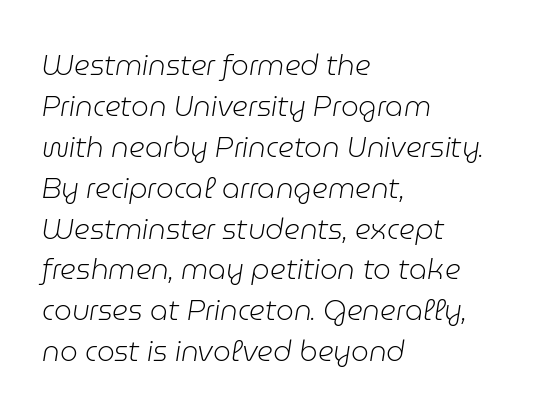
The image shows 28 px light type, italic (leaning right); set left-aligned, normal line spacing (1.46x), normal letter spacing, not underlined; low stroke contrast and a medium x-height.
